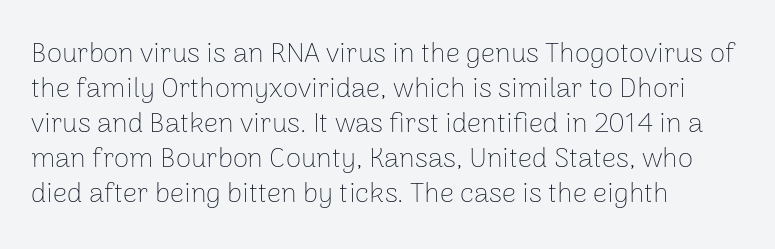
The strip under each line holds only bare page. Is there much room between lines? A standard amount, neither cramped nor airy. The face looks like a standard text weight, possibly lighter. Italic: no, the glyphs are upright roman.
